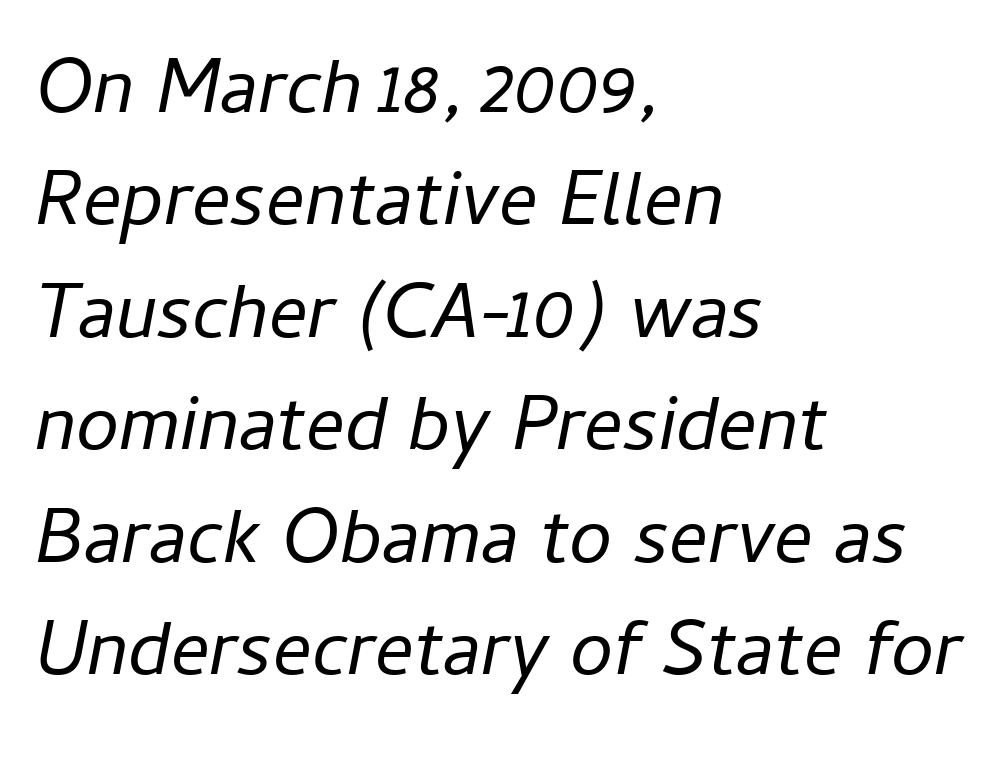
Think of a printed novel: that variable character pitch is what you see here. Every row of glyphs begins at an identical x-position on the left. A typesetter would call this leading conventional body-copy spacing. What stands out about the letter spacing? Nothing — it is the standard amount.
